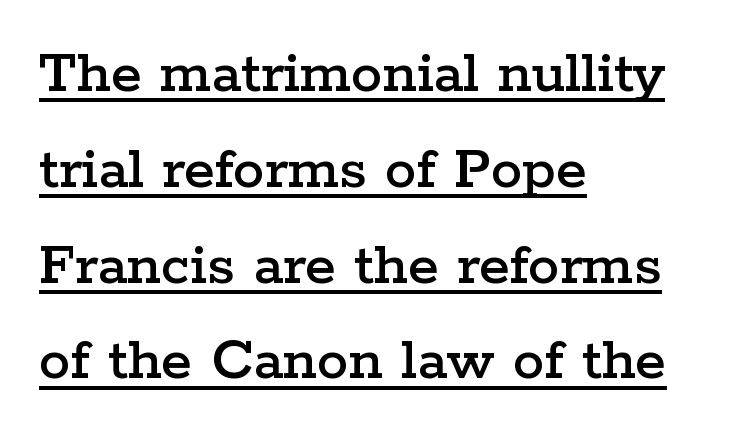
Q: Is the text italic (slanted)? A: No, it is upright.
Q: Is the typeface a serif or a sans-serif typeface? A: Serif.
Q: Is the text underlined? A: Yes.
Q: How is the paragraph aligned? A: Left-aligned.
Q: Is the spacing between letters normal or unusually wide? A: Normal.
Q: Is the spacing between lines tight, normal or loose? A: Normal.
Q: Width (condensed, normal, or wide)? A: Wide.
Q: Stroke contrast? A: Low.
Q: x-height? A: Medium.
Q: Monospaced? A: No.
